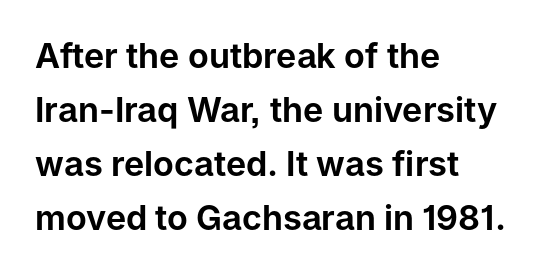
Think of a printed novel: that variable character pitch is what you see here. Serif or sans? Sans — the stroke terminals are bare. Baseline-to-baseline distance is the conventional proportion of letter height. The text block is weighted toward the left margin, trailing off unevenly rightward.
